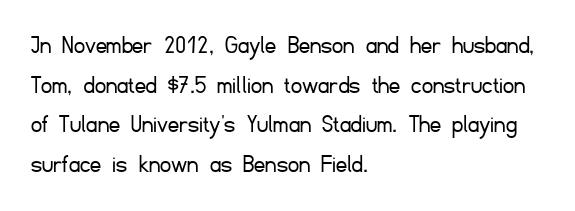
Q: Is the text bold? A: No.
Q: Is the text italic (slanted)? A: No, it is upright.
Q: Is the text underlined? A: No.
Q: How is the paragraph aligned? A: Left-aligned.
Q: Is the spacing between letters normal or unusually wide? A: Normal.
Q: Is the spacing between lines tight, normal or loose? A: Normal.
